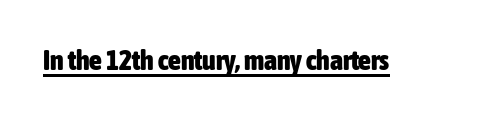
Compared with typical body copy, the letter spacing here is the same. Every letter is thick-stroked: bold, no question. Decoration check: the copy is underlined. Here the designer chose a conventional face with non-uniform glyph widths.
